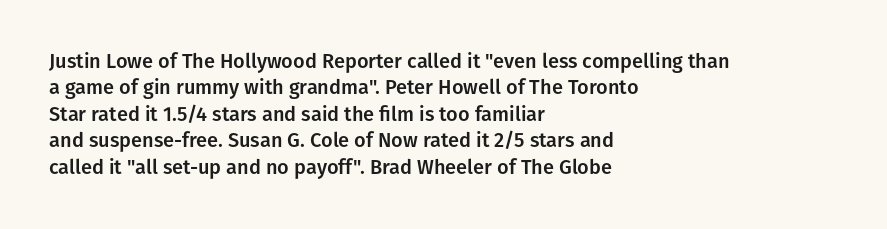
Q: Is the text italic (slanted)? A: No, it is upright.
Q: Is the text underlined? A: No.
Q: How is the paragraph aligned? A: Left-aligned.
Q: Is the spacing between letters normal or unusually wide? A: Normal.
Q: Is the spacing between lines tight, normal or loose? A: Normal.
